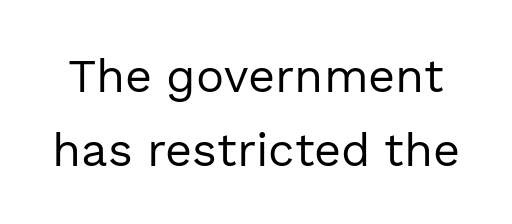
The space between consecutive lines is moderate. The passage shown is typed in a proportional face where columns would drift. Underlining? Definitely not there. The face used here is rendered with its standard letterfit.
